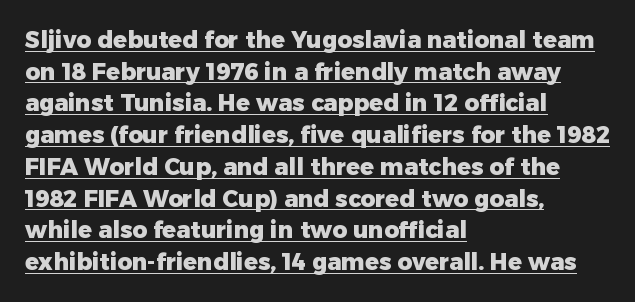
{"italic": "no", "bold": "yes", "underline": "yes", "align": "left", "line_spacing": "normal", "line_spacing_ratio": 1.38, "letter_spacing": "normal", "letter_spacing_em": 0.0, "glyph_px": 23}
